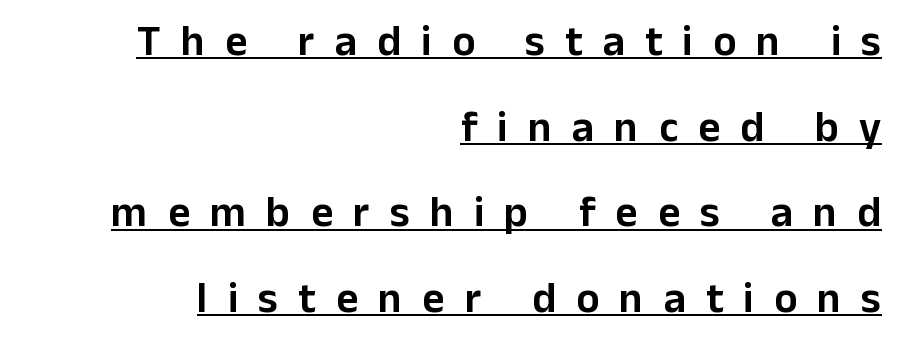
Is the block centered? No — it sits flush against the right margin. Words appear elongated and porous because spacing is wide. This rendering employs a face without finishing strokes, i.e., a sans-serif. What decoration does the sample have? An underline. The axis of the letterforms is exactly vertical. Students, observe: this is what heavily led, spacious text looks like.
